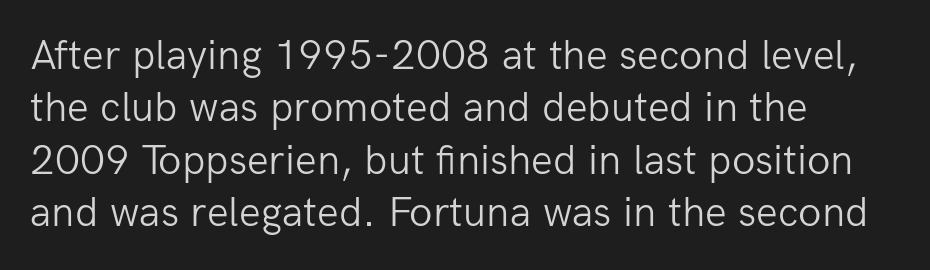
The image shows 43 px light sans-serif type, upright; set left-aligned, line spacing 1.22x, normal letter spacing, not underlined; low stroke contrast and a medium x-height.
